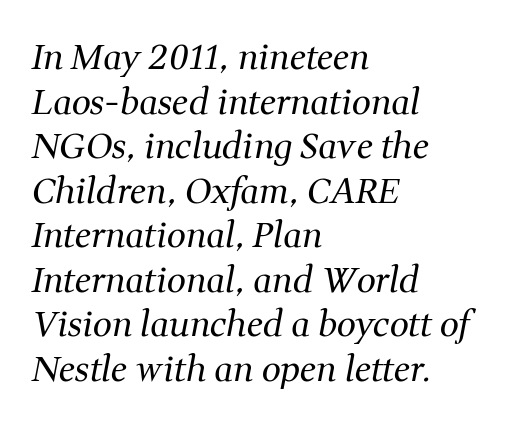
{"serif": "yes", "italic": "yes", "lean": "right", "slant_degrees": 11, "bold": "no", "weight": "regular", "width": "normal", "stroke_contrast": "medium", "x_height": "medium", "monospaced": "no", "underline": "no", "align": "left", "line_spacing": "normal", "line_spacing_ratio": 1.31, "letter_spacing": "normal", "letter_spacing_em": 0.0, "glyph_px": 34}
